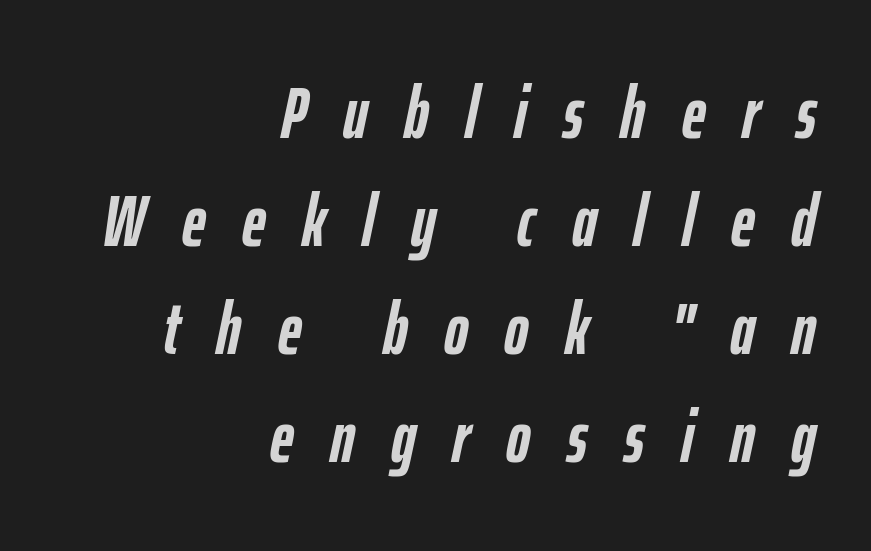
The image shows 73 px semibold, condensed type, italic (leaning right); set right-aligned, normal line spacing (1.48x), unusually wide letter spacing (+0.5 em), not underlined; low stroke contrast and a medium x-height.
